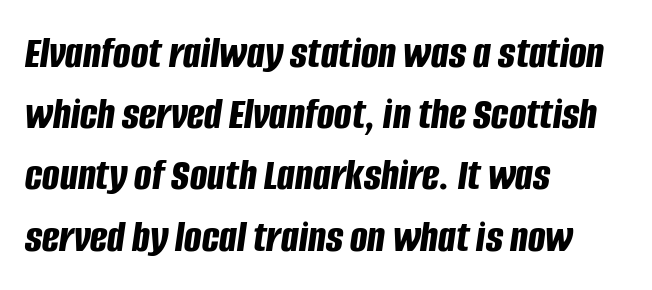
{"italic": "yes", "lean": "right", "slant_degrees": 8, "bold": "yes", "weight": "bold", "width": "condensed", "stroke_contrast": "low", "x_height": "large", "monospaced": "no", "underline": "no", "align": "left", "line_spacing": "normal", "line_spacing_ratio": 1.33, "letter_spacing": "normal", "letter_spacing_em": 0.0, "glyph_px": 46}
